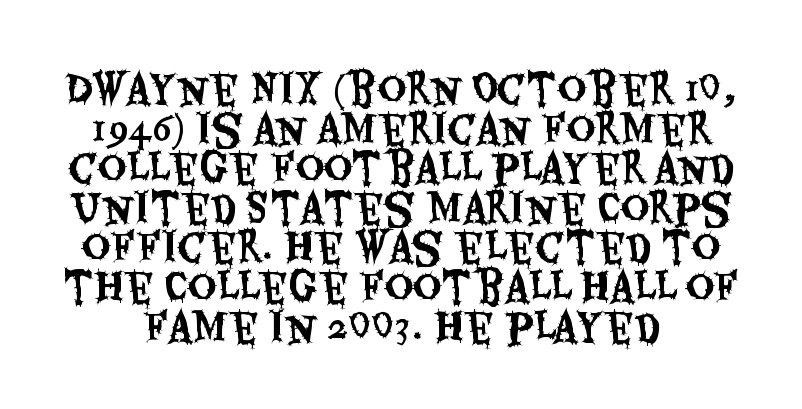
The image shows 40 px condensed sans-serif type, upright; set tight line spacing (0.99x), normal letter spacing, not underlined; medium stroke contrast and a large x-height.
